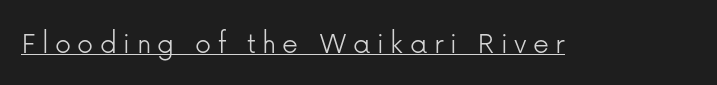
Q: Is the text bold? A: No.
Q: Is the text italic (slanted)? A: No, it is upright.
Q: Is the typeface a serif or a sans-serif typeface? A: Sans-serif.
Q: Is the text underlined? A: Yes.
Q: Is the spacing between letters normal or unusually wide? A: Unusually wide.
Q: Width (condensed, normal, or wide)? A: Normal.
Q: Stroke contrast? A: Low.
Q: x-height? A: Medium.
Q: Monospaced? A: No.
